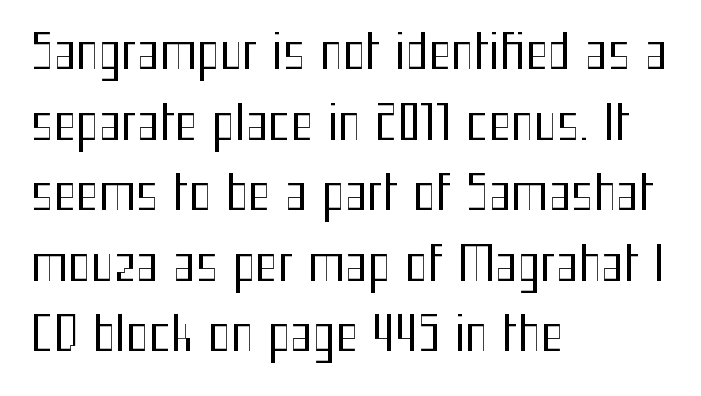
{"serif": "no", "italic": "no", "bold": "no", "weight": "regular", "width": "condensed", "stroke_contrast": "medium", "x_height": "medium", "monospaced": "no", "underline": "no", "align": "left", "line_spacing": "normal", "line_spacing_ratio": 1.47, "letter_spacing": "normal", "letter_spacing_em": 0.0, "glyph_px": 48}
